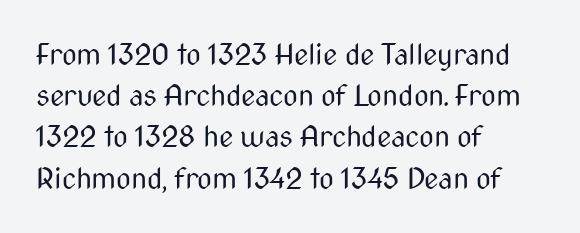
The image shows 29 px regular-weight, condensed sans-serif type, upright; set left-aligned, normal line spacing (1.42x), normal letter spacing, not underlined; medium stroke contrast and a medium x-height.
